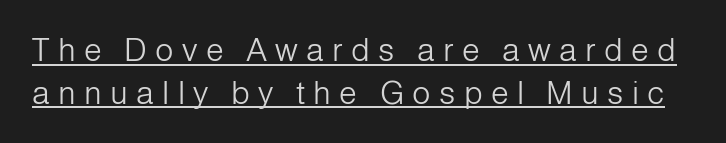
Q: Is the text bold? A: No.
Q: Is the text italic (slanted)? A: No, it is upright.
Q: Is the typeface a serif or a sans-serif typeface? A: Sans-serif.
Q: Is the text underlined? A: Yes.
Q: Is the spacing between letters normal or unusually wide? A: Unusually wide.
Q: Is the spacing between lines tight, normal or loose? A: Normal.
Q: Width (condensed, normal, or wide)? A: Normal.
Q: Stroke contrast? A: Low.
Q: x-height? A: Medium.
Q: Monospaced? A: No.
